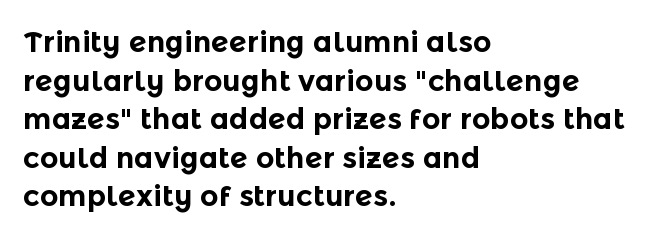
The image shows 29 px bold sans-serif type, upright; set left-aligned, normal line spacing (1.33x), normal letter spacing, not underlined; a medium x-height.
